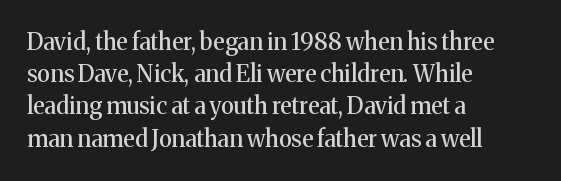
{"italic": "no", "underline": "no", "align": "left", "line_spacing": "normal", "line_spacing_ratio": 1.4, "letter_spacing": "normal", "letter_spacing_em": 0.0, "glyph_px": 23}
